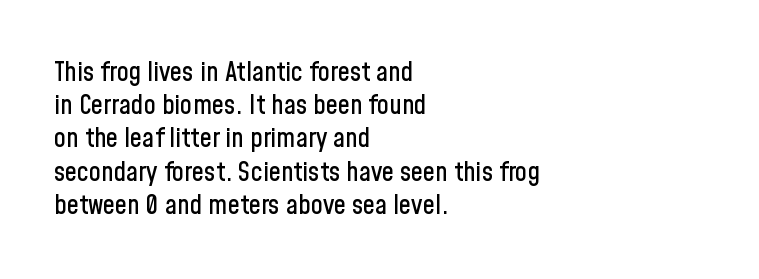
Q: Is the text italic (slanted)? A: No, it is upright.
Q: Is the text underlined? A: No.
Q: How is the paragraph aligned? A: Left-aligned.
Q: Is the spacing between letters normal or unusually wide? A: Normal.
